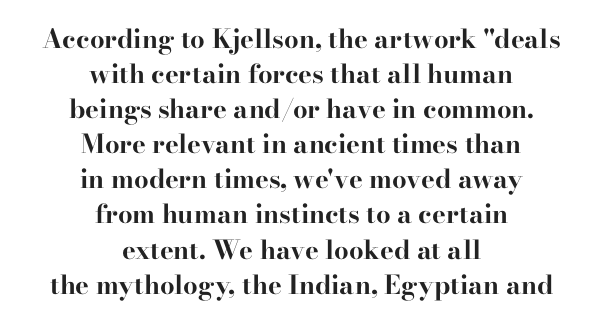
Q: Is the text bold? A: Yes.
Q: Is the text italic (slanted)? A: No, it is upright.
Q: Is the text underlined? A: No.
Q: How is the paragraph aligned? A: Centered.
Q: Is the spacing between letters normal or unusually wide? A: Normal.
Q: Is the spacing between lines tight, normal or loose? A: Normal.
